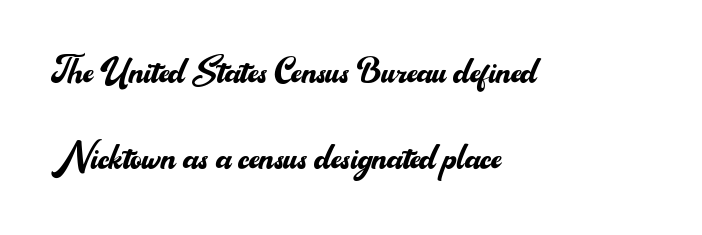
Q: Is the text bold? A: No.
Q: Is the text italic (slanted)? A: Yes.
Q: Is the typeface a serif or a sans-serif typeface? A: Sans-serif.
Q: Is the text underlined? A: No.
Q: How is the paragraph aligned? A: Left-aligned.
Q: Is the spacing between letters normal or unusually wide? A: Normal.
Q: Is the spacing between lines tight, normal or loose? A: Loose.
Q: Width (condensed, normal, or wide)? A: Normal.
Q: Stroke contrast? A: Medium.
Q: x-height? A: Small.
Q: Monospaced? A: No.
